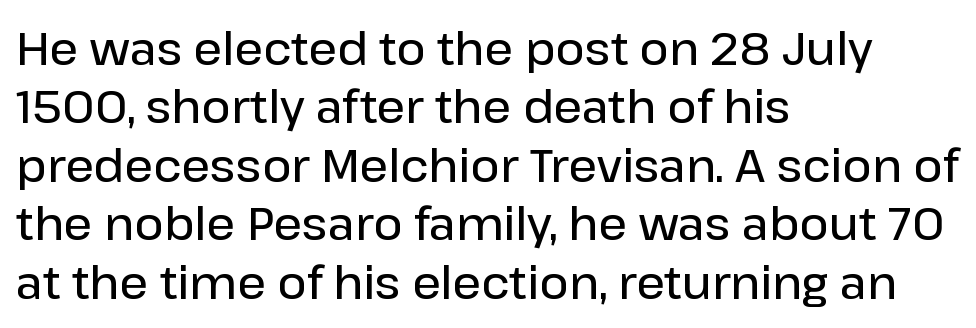
Q: Is the text bold? A: Semi-bold.
Q: Is the text italic (slanted)? A: No, it is upright.
Q: Is the typeface a serif or a sans-serif typeface? A: Sans-serif.
Q: Is the text underlined? A: No.
Q: How is the paragraph aligned? A: Left-aligned.
Q: Is the spacing between letters normal or unusually wide? A: Normal.
Q: Is the spacing between lines tight, normal or loose? A: Normal.
Q: Width (condensed, normal, or wide)? A: Normal.
Q: Stroke contrast? A: Low.
Q: x-height? A: Medium.
Q: Monospaced? A: No.
